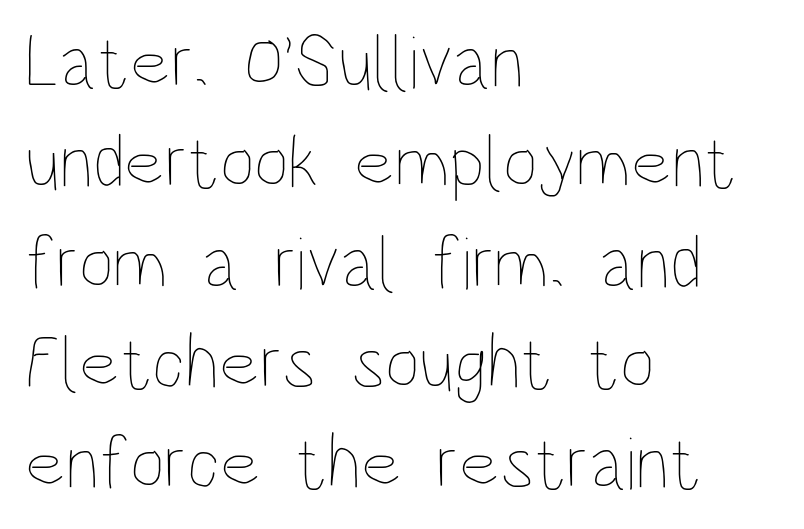
The image shows 76 px thin, condensed type, upright; set left-aligned, normal line spacing (1.32x), normal letter spacing, not underlined; low stroke contrast and a large x-height.
